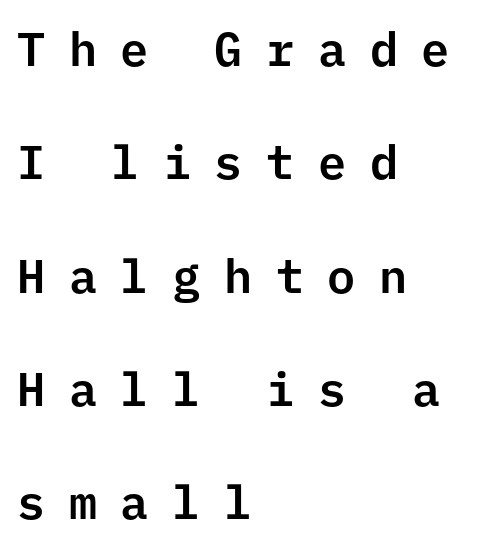
These lines are rendered in a fixed-pitch font. The foot of each line stays bare and open. Leading: increased. Observe the wide spacing: letters keep a clear distance from each other.
